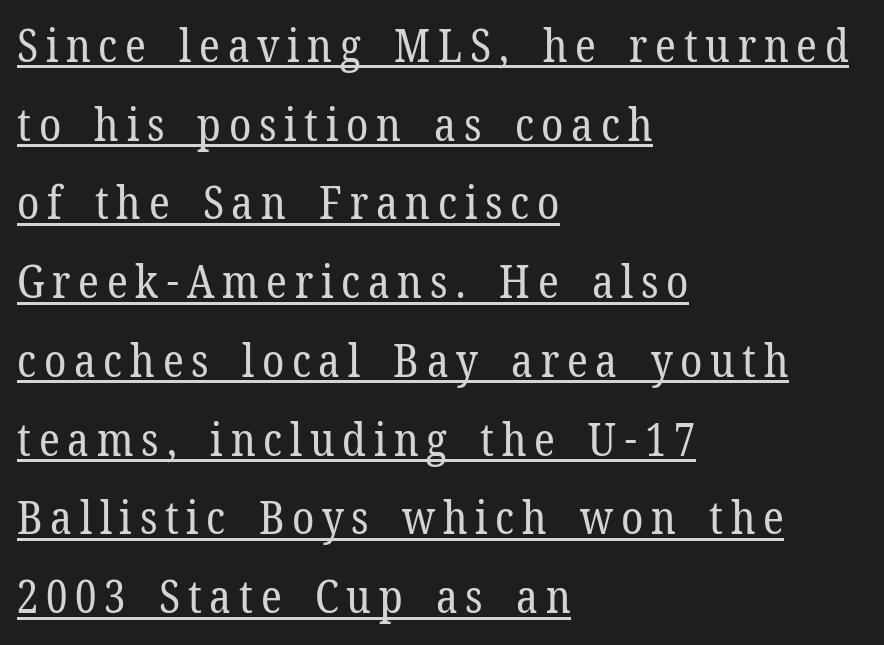
Q: Is the text bold? A: No.
Q: Is the text italic (slanted)? A: No, it is upright.
Q: Is the typeface a serif or a sans-serif typeface? A: Serif.
Q: Is the text underlined? A: Yes.
Q: How is the paragraph aligned? A: Left-aligned.
Q: Width (condensed, normal, or wide)? A: Normal.
Q: Stroke contrast? A: Low.
Q: x-height? A: Medium.
Q: Monospaced? A: No.
